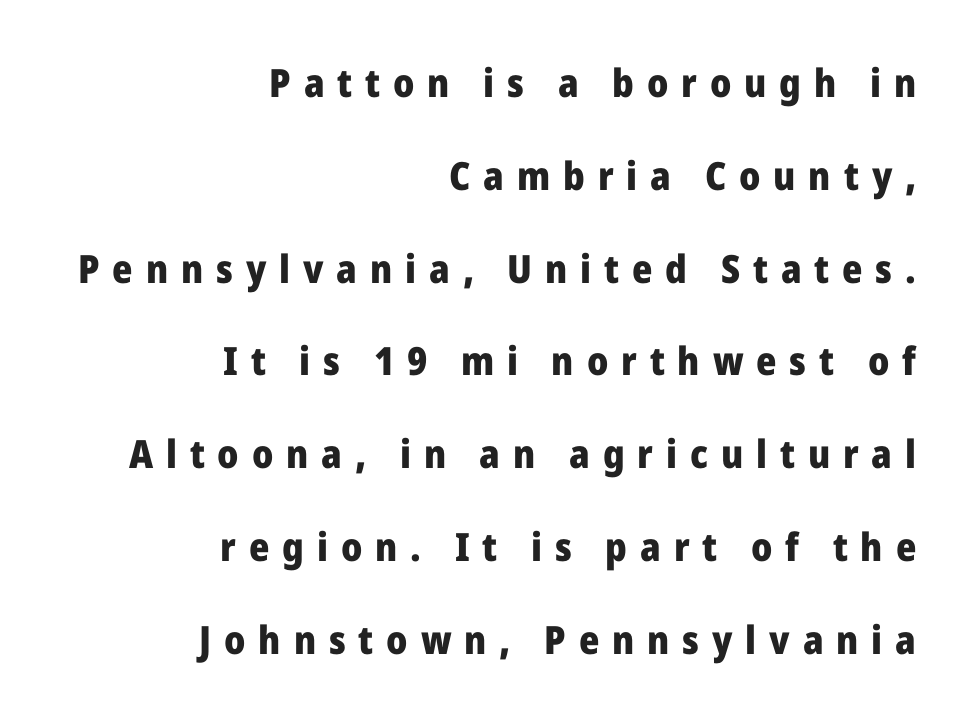
{"serif": "no", "italic": "no", "bold": "yes", "weight": "heavy", "width": "normal", "stroke_contrast": "low", "x_height": "medium", "monospaced": "no", "underline": "no", "align": "right", "line_spacing": "loose", "line_spacing_ratio": 2.38, "letter_spacing": "wide", "letter_spacing_em": 0.33, "glyph_px": 39}
